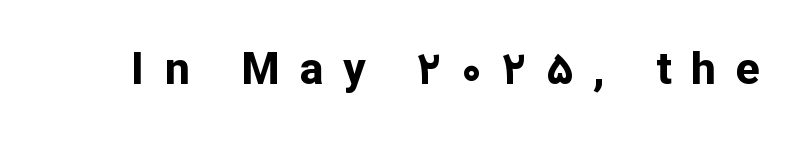
Q: Is the text bold? A: Yes.
Q: Is the text italic (slanted)? A: No, it is upright.
Q: Is the typeface a serif or a sans-serif typeface? A: Sans-serif.
Q: Is the text underlined? A: No.
Q: Is the spacing between letters normal or unusually wide? A: Unusually wide.
Q: Width (condensed, normal, or wide)? A: Normal.
Q: Stroke contrast? A: Low.
Q: x-height? A: Medium.
Q: Monospaced? A: No.
